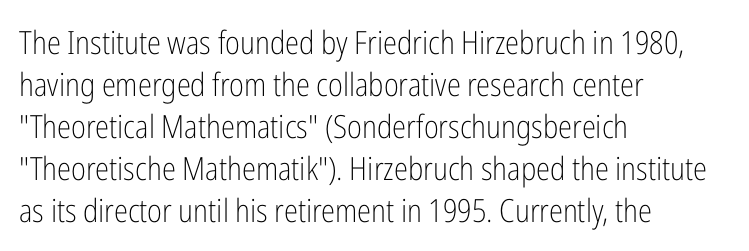
The axis of the letterforms is exactly vertical. This sample uses plain, unmodified letter spacing. One-word summary of the alignment: left. The face used here is proportionally spaced, like ordinary book or web type. Whoever set this chose a conventional vertical rhythm.
